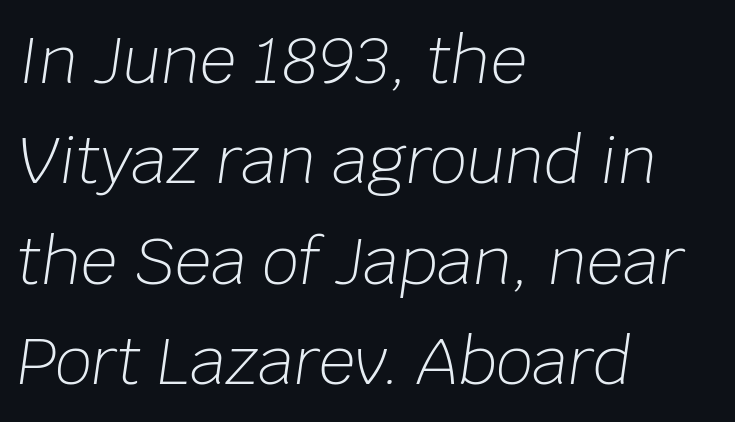
A typesetter would call this leading conventional body-copy spacing. Spacing between characters is what you'd get straight out of the box. Emphasis-style slanted type is in use. Character widths vary here, with narrow letters taking less room than wide ones. Counters stay open thanks to moderate or lighter strokes. Caption: multi-line text, flush left, ragged right.
